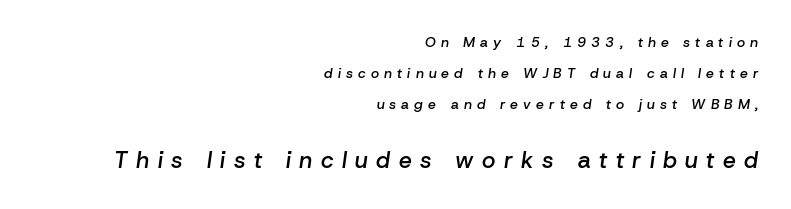
{"italic": "yes", "lean": "right", "slant_degrees": 8, "bold": "semi", "underline": "no", "align": "right", "line_spacing": "loose", "line_spacing_ratio": 2.23, "letter_spacing": "wide", "letter_spacing_em": 0.37, "larger_block": "second", "size_ratio": 1.64, "glyph_px": 23}
